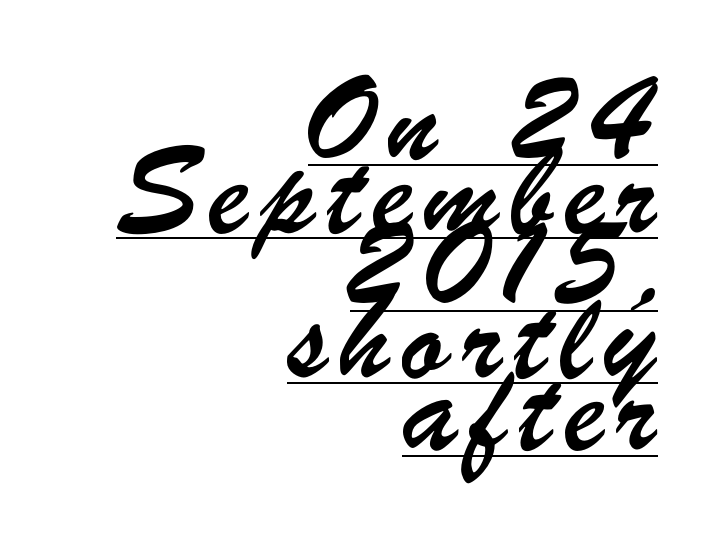
The image shows 55 px condensed sans-serif type; set right-aligned, normal line spacing (1.32x), unusually wide letter spacing (+0.2 em), underlined; low stroke contrast and a small x-height.
